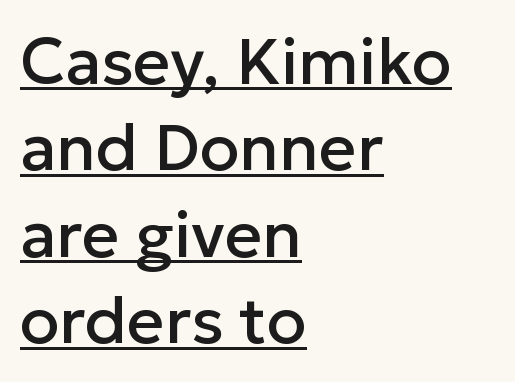
The image shows 65 px sans-serif type, upright; set left-aligned, normal line spacing (1.33x), normal letter spacing, underlined; low stroke contrast and a medium x-height.
